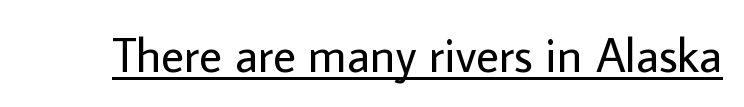
Q: Is the text bold? A: No.
Q: Is the text italic (slanted)? A: No, it is upright.
Q: Is the typeface a serif or a sans-serif typeface? A: Sans-serif.
Q: Is the text underlined? A: Yes.
Q: Is the spacing between letters normal or unusually wide? A: Normal.
Q: Width (condensed, normal, or wide)? A: Normal.
Q: Stroke contrast? A: Low.
Q: x-height? A: Medium.
Q: Monospaced? A: No.
